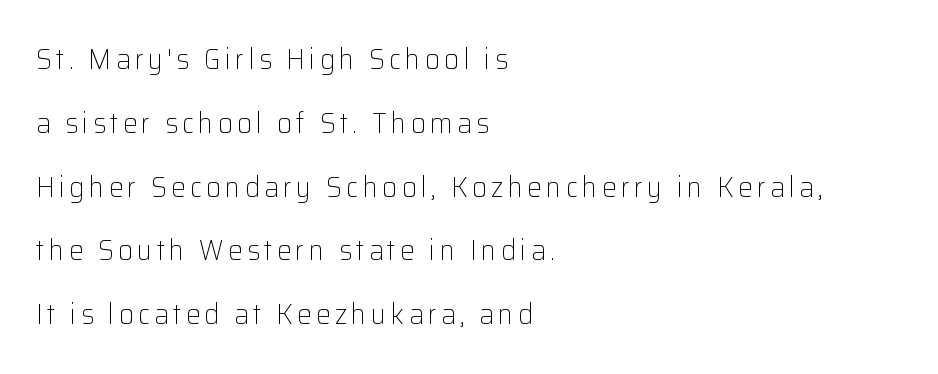
{"serif": "no", "italic": "no", "bold": "no", "weight": "light", "width": "normal", "stroke_contrast": "low", "x_height": "medium", "monospaced": "no", "underline": "no", "align": "left", "line_spacing": "loose", "line_spacing_ratio": 2.2, "glyph_px": 29}
